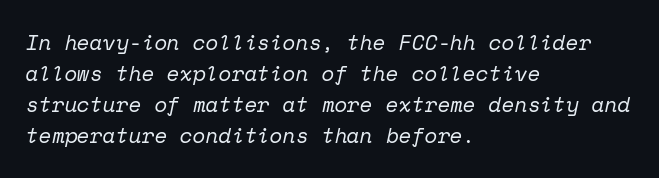
{"italic": "yes", "lean": "right", "slant_degrees": 12, "bold": "no", "underline": "no", "align": "left", "line_spacing": "normal", "line_spacing_ratio": 1.48, "letter_spacing": "normal", "letter_spacing_em": 0.0, "glyph_px": 21}
